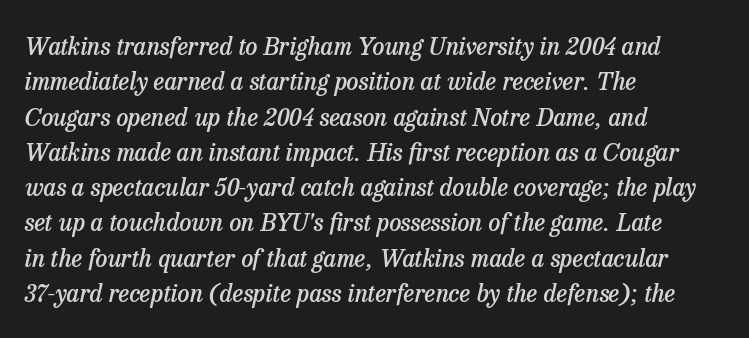
Q: Is the text bold? A: Semi-bold.
Q: Is the text italic (slanted)? A: Yes, it leans right by about 13 degrees.
Q: Is the text underlined? A: No.
Q: How is the paragraph aligned? A: Left-aligned.
Q: Is the spacing between letters normal or unusually wide? A: Normal.
Q: Is the spacing between lines tight, normal or loose? A: Normal.
